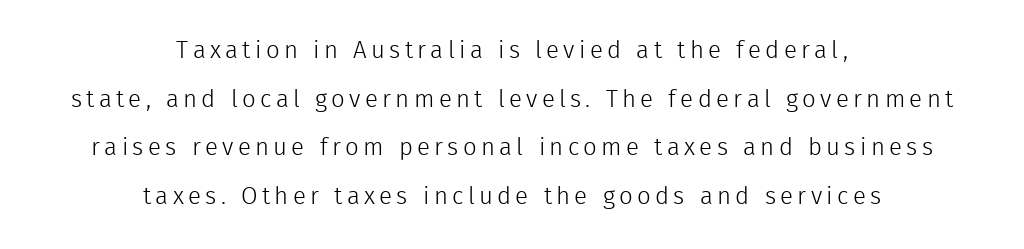
{"italic": "no", "bold": "no", "underline": "no", "align": "center", "line_spacing": "loose", "line_spacing_ratio": 2.03, "glyph_px": 24}
